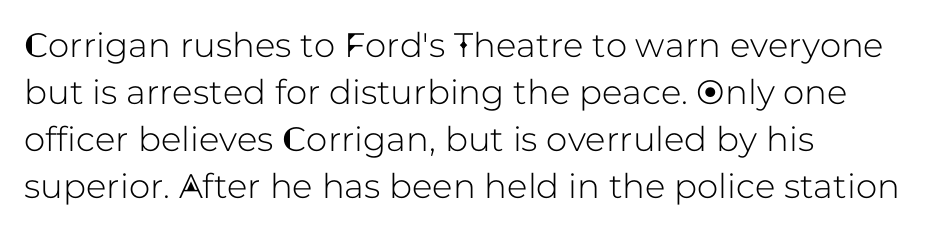
Q: Is the text italic (slanted)? A: No, it is upright.
Q: Is the typeface a serif or a sans-serif typeface? A: Sans-serif.
Q: Is the text underlined? A: No.
Q: How is the paragraph aligned? A: Left-aligned.
Q: Is the spacing between letters normal or unusually wide? A: Normal.
Q: Is the spacing between lines tight, normal or loose? A: Normal.
Q: Width (condensed, normal, or wide)? A: Normal.
Q: Stroke contrast? A: Low.
Q: x-height? A: Medium.
Q: Monospaced? A: No.
